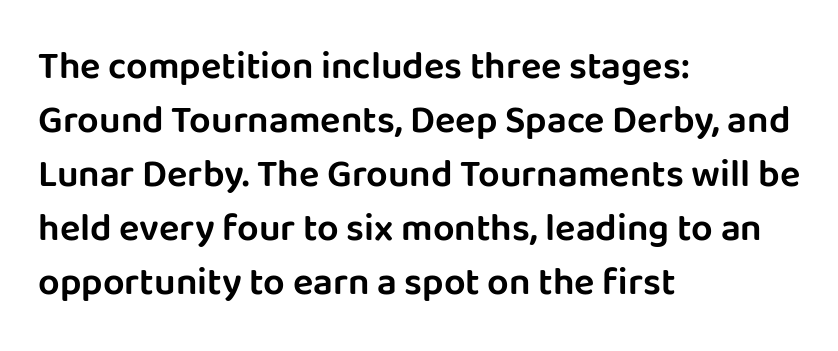
Q: Is the text italic (slanted)? A: No, it is upright.
Q: Is the typeface a serif or a sans-serif typeface? A: Sans-serif.
Q: Is the text underlined? A: No.
Q: How is the paragraph aligned? A: Left-aligned.
Q: Is the spacing between letters normal or unusually wide? A: Normal.
Q: Is the spacing between lines tight, normal or loose? A: Normal.
Q: Width (condensed, normal, or wide)? A: Normal.
Q: Stroke contrast? A: Low.
Q: x-height? A: Large.
Q: Monospaced? A: No.
